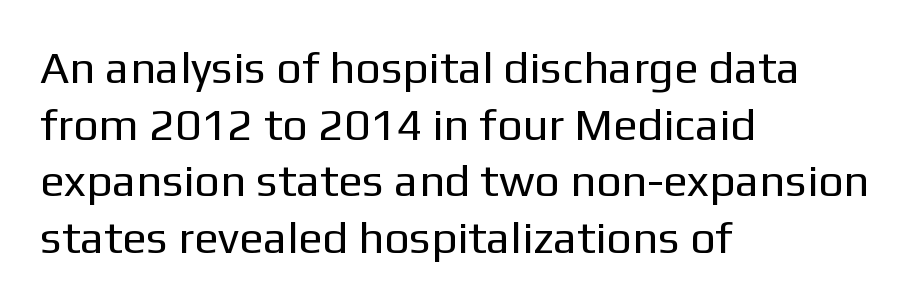
The image shows 45 px regular-weight sans-serif type, upright; set left-aligned, normal line spacing (1.26x), normal letter spacing, not underlined; low stroke contrast and a medium x-height.
